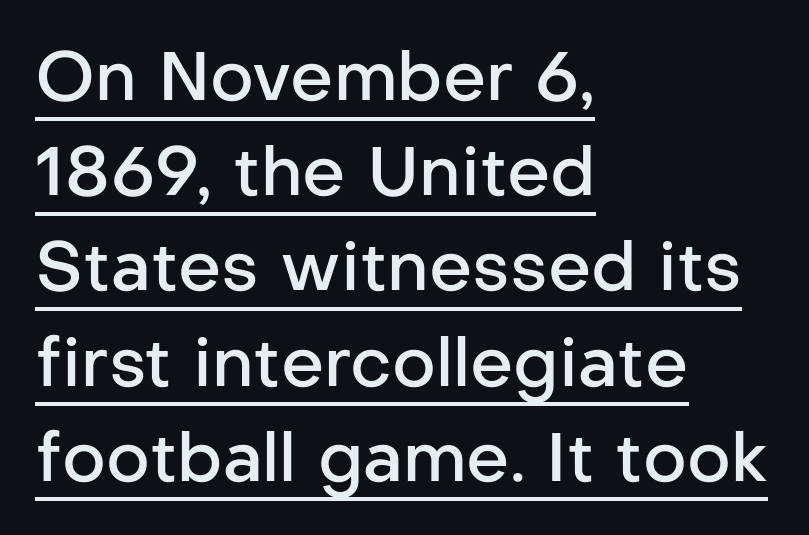
{"serif": "no", "italic": "no", "bold": "semi", "weight": "semibold", "width": "normal", "stroke_contrast": "low", "x_height": "medium", "monospaced": "no", "underline": "yes", "align": "left", "line_spacing": "normal", "line_spacing_ratio": 1.4, "letter_spacing": "normal", "letter_spacing_em": 0.0, "glyph_px": 68}
